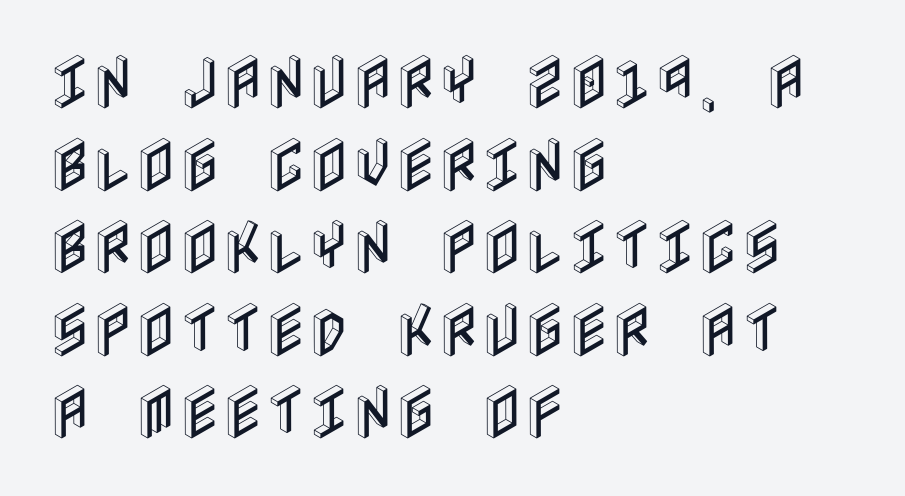
Q: Is the text italic (slanted)? A: No, it is upright.
Q: Is the text underlined? A: No.
Q: How is the paragraph aligned? A: Left-aligned.
Q: Is the spacing between letters normal or unusually wide? A: Normal.
Q: Is the spacing between lines tight, normal or loose? A: Normal.
Q: Width (condensed, normal, or wide)? A: Condensed.
Q: x-height? A: Large.
